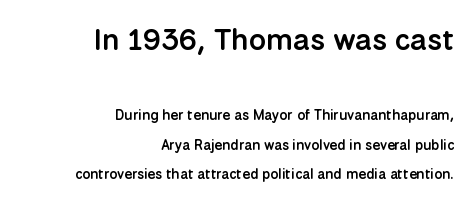
{"serif": "no", "italic": "no", "bold": "semi", "weight": "semibold", "width": "normal", "stroke_contrast": "low", "x_height": "medium", "monospaced": "no", "underline": "no", "align": "right", "line_spacing": "loose", "line_spacing_ratio": 2.08, "letter_spacing": "normal", "letter_spacing_em": 0.0, "larger_block": "first", "size_ratio": 2.14, "glyph_px": 30}
